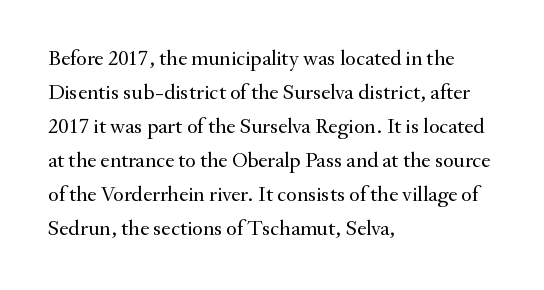
{"italic": "no", "bold": "no", "underline": "no", "align": "left", "line_spacing": "normal", "line_spacing_ratio": 1.55, "letter_spacing": "normal", "letter_spacing_em": 0.0, "glyph_px": 22}
